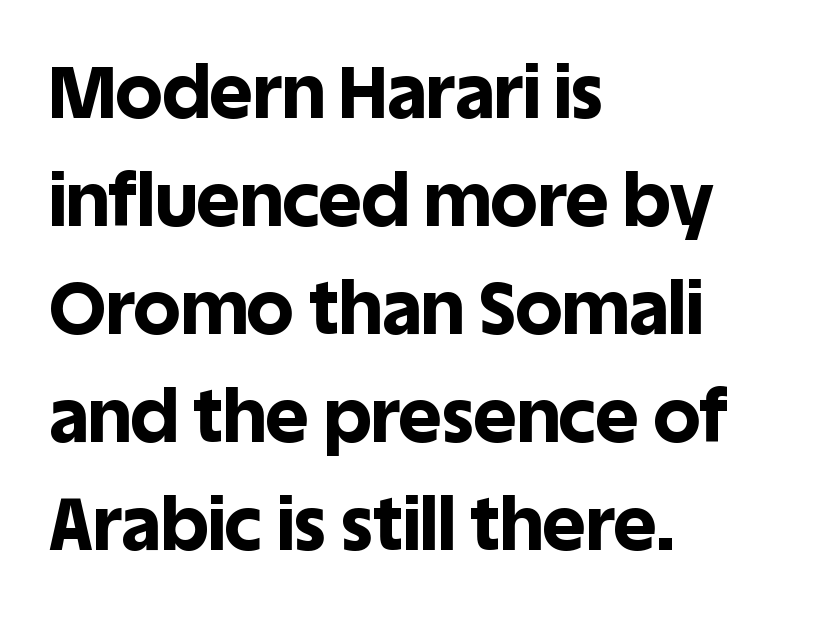
The image shows 74 px bold sans-serif type, upright; set left-aligned, normal line spacing (1.46x), normal letter spacing, not underlined; a large x-height.
